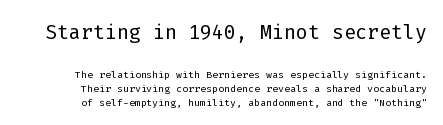
The font's upright variant was chosen for this text. Is the stroke heavy? The answer is a plain regular-or-lighter. Right-aligned paragraph, ragged on the left. Classification — sans serif.
